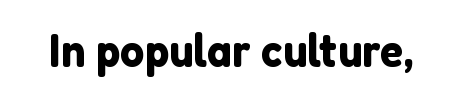
The image shows 48 px sans-serif type, upright; set normal letter spacing, not underlined; low stroke contrast and a medium x-height.
